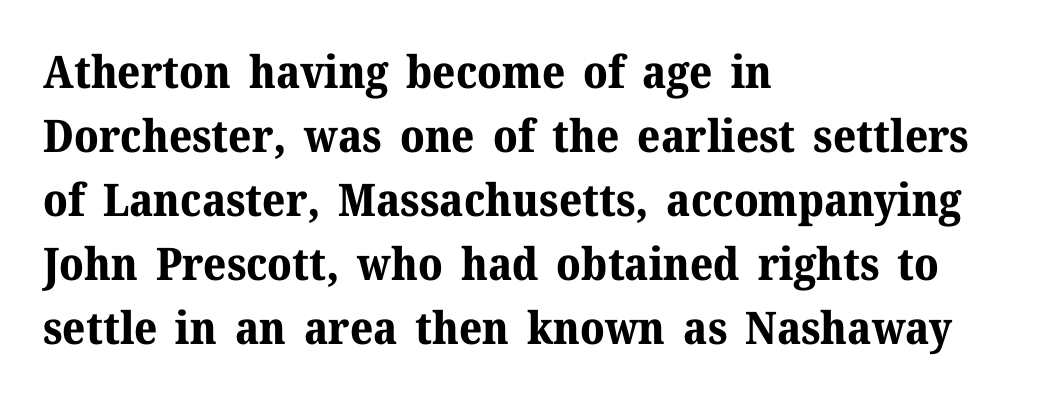
The rendering uses natural spacing where letterforms have individual widths. Each letter's strokes conclude with small projecting serifs. Descenders are the only things crossing below the line. Designer's note — italics off, roman on. Set as a true bold cut, around the 700 mark. Is the letter spacing exaggerated? No — it looks like the ordinary default.
